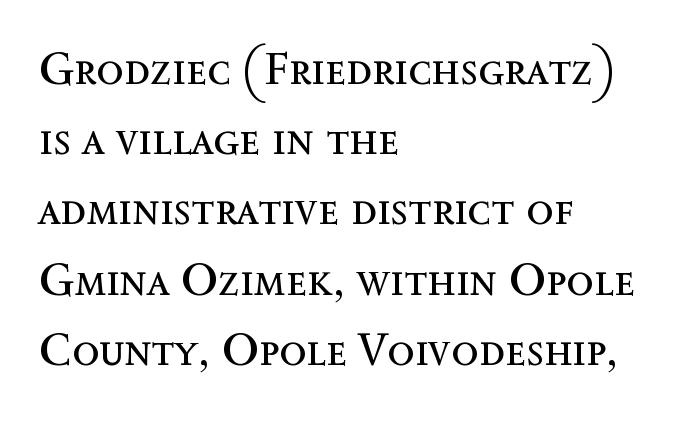
{"italic": "no", "bold": "no", "weight": "regular", "width": "normal", "x_height": "medium", "monospaced": "no", "underline": "no", "align": "left", "line_spacing": "normal", "line_spacing_ratio": 1.56, "letter_spacing": "normal", "letter_spacing_em": 0.0, "glyph_px": 45}
